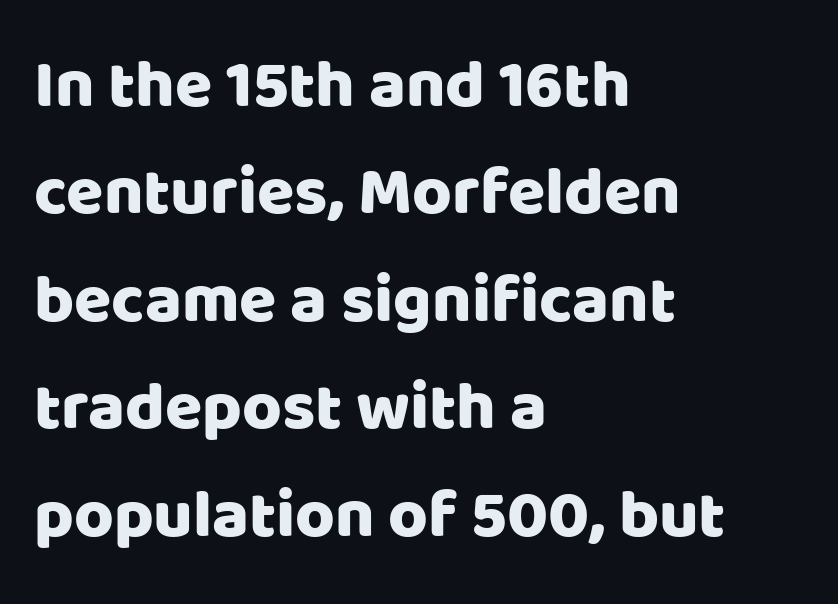
The image shows 68 px sans-serif type, upright; set left-aligned, normal line spacing (1.58x), normal letter spacing, not underlined; low stroke contrast and a large x-height.
